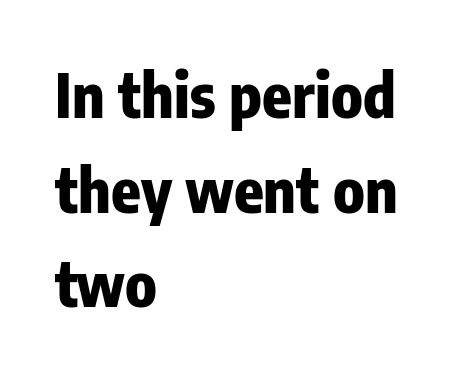
{"serif": "no", "italic": "no", "bold": "yes", "weight": "heavy", "width": "condensed", "stroke_contrast": "low", "x_height": "medium", "monospaced": "no", "underline": "no", "align": "left", "line_spacing": "normal", "line_spacing_ratio": 1.55, "letter_spacing": "normal", "letter_spacing_em": 0.0, "glyph_px": 61}
